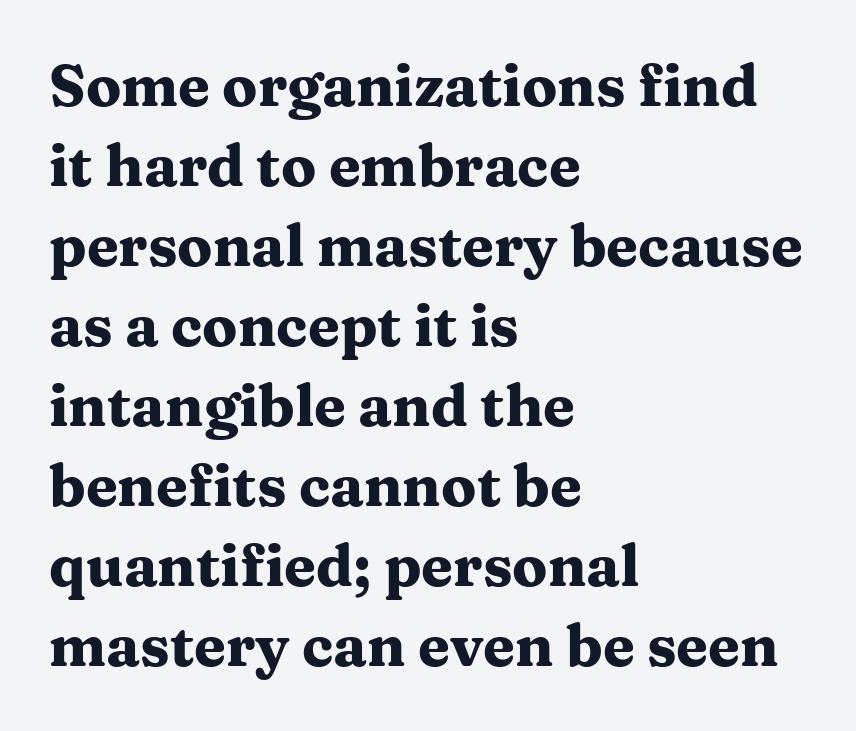
The image shows 58 px heavy, wide serif type, upright; set left-aligned, normal line spacing (1.38x), normal letter spacing, not underlined; medium stroke contrast and a medium x-height.
